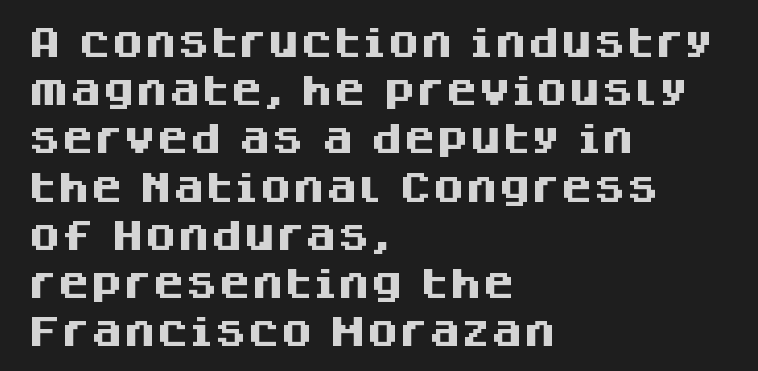
Q: Is the text bold? A: Yes.
Q: Is the text italic (slanted)? A: No, it is upright.
Q: Is the typeface a serif or a sans-serif typeface? A: Sans-serif.
Q: Is the text underlined? A: No.
Q: How is the paragraph aligned? A: Left-aligned.
Q: Is the spacing between letters normal or unusually wide? A: Normal.
Q: Is the spacing between lines tight, normal or loose? A: Normal.
Q: Width (condensed, normal, or wide)? A: Normal.
Q: Stroke contrast? A: Medium.
Q: x-height? A: Large.
Q: Monospaced? A: No.
